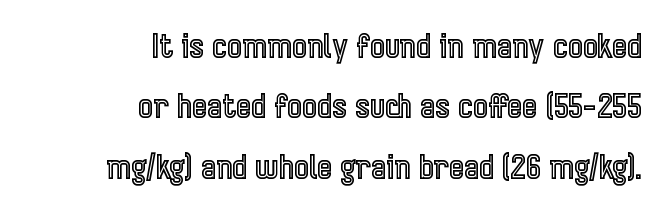
You could not count columns in this text — the font is proportionally spaced. The letterforms sit shoulder to shoulder at normal distance. Decoration check: the copy has no underline. Upright lettering throughout.
